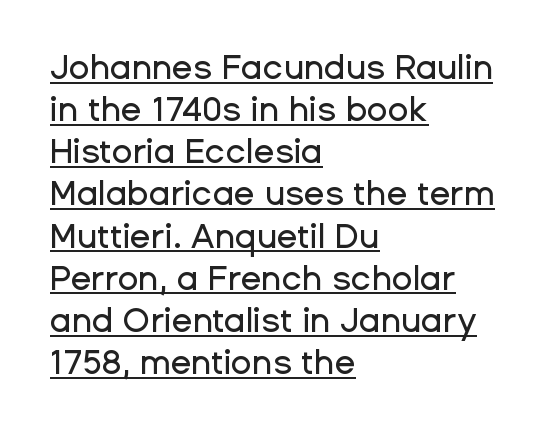
The image shows 34 px sans-serif type, upright; set left-aligned, line spacing 1.24x, normal letter spacing, underlined; low stroke contrast and a medium x-height.
